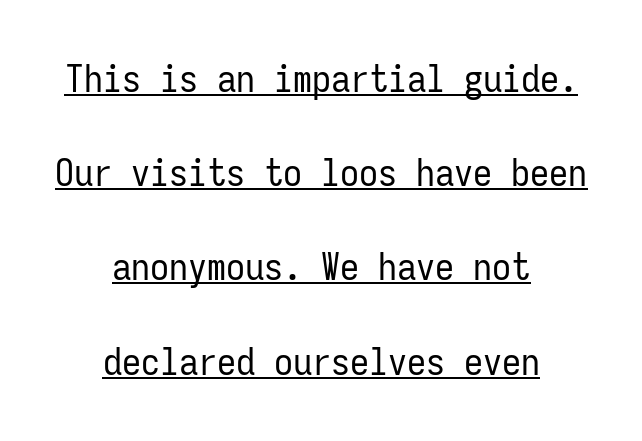
The image shows 38 px regular-weight, condensed sans-serif type, upright, monospaced; set centered, loose line spacing (2.48x), normal letter spacing, underlined; low stroke contrast and a medium x-height.
